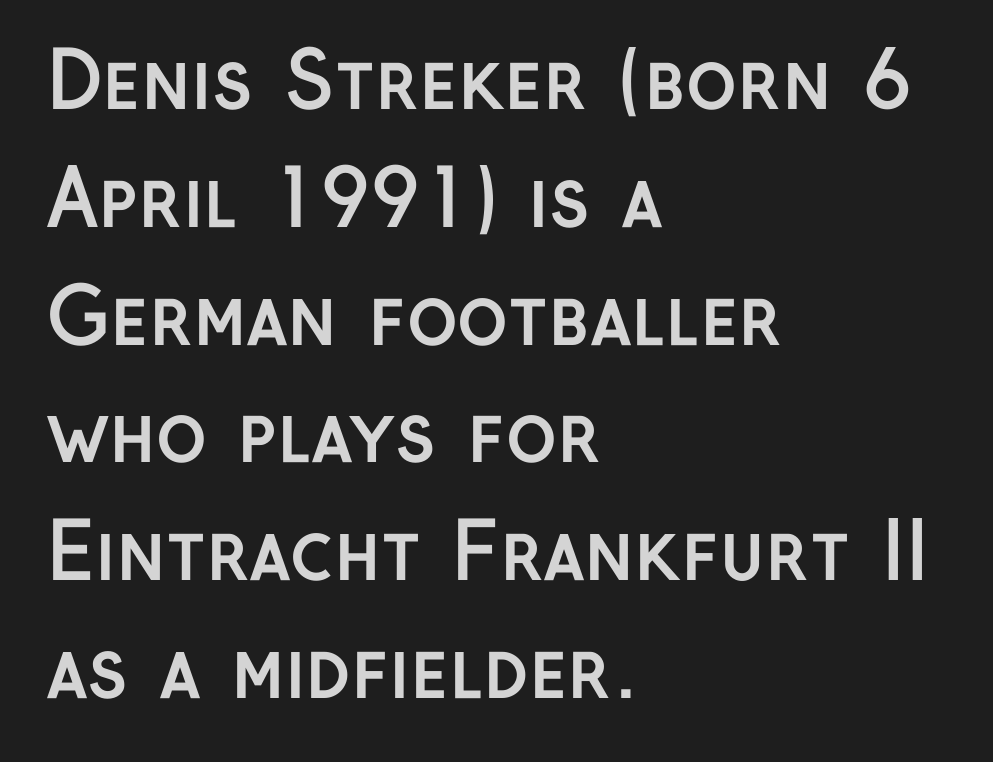
The image shows 77 px semibold sans-serif type, upright; set left-aligned, normal line spacing (1.53x), normal letter spacing, not underlined; low stroke contrast and a medium x-height.
